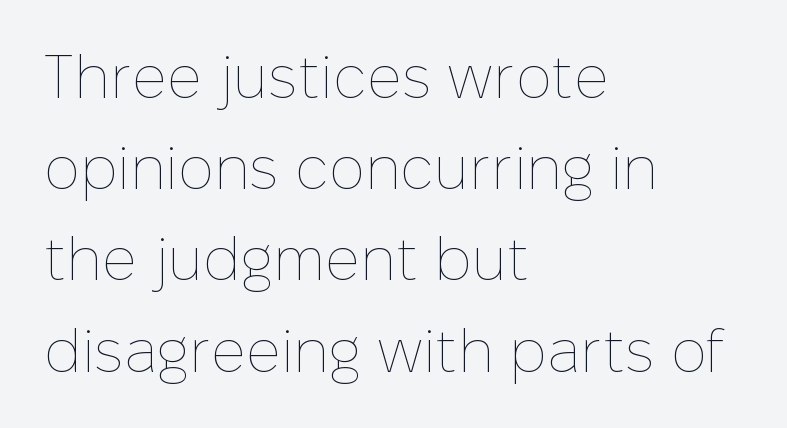
The tracking reads as untouched default to a designer's eye. Does the copy run flush right? No — it runs flush left. Letters rest on an invisible, unmarked baseline. Ascenders rise straight up at ninety degrees. Vertical spacing — default.
